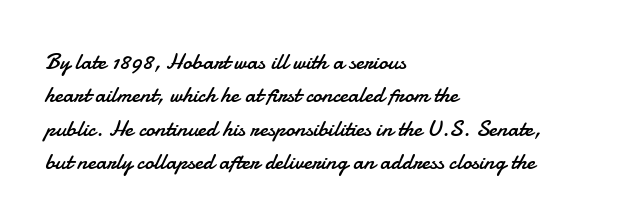
{"bold": "no", "underline": "no", "align": "left", "line_spacing": "normal", "line_spacing_ratio": 1.45, "letter_spacing": "normal", "letter_spacing_em": 0.0, "glyph_px": 23}
